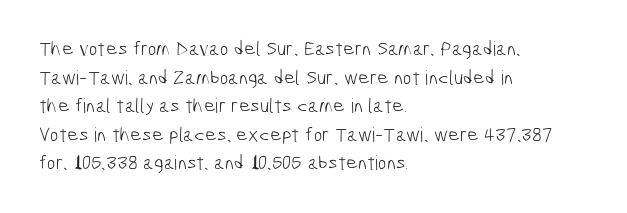
No chunkiness to these letters — they're not bold. The words here are not underlined. This rendering leaves character spacing at its baseline value. Casual observation: everything's shoved over to the left. Interline gaps are of average width in this sample.
